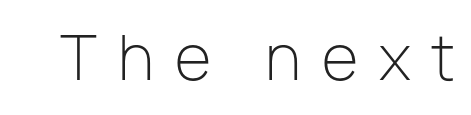
{"serif": "no", "italic": "no", "bold": "no", "weight": "light", "width": "normal", "stroke_contrast": "low", "x_height": "medium", "monospaced": "no", "underline": "no", "letter_spacing": "wide", "letter_spacing_em": 0.35, "glyph_px": 60}
